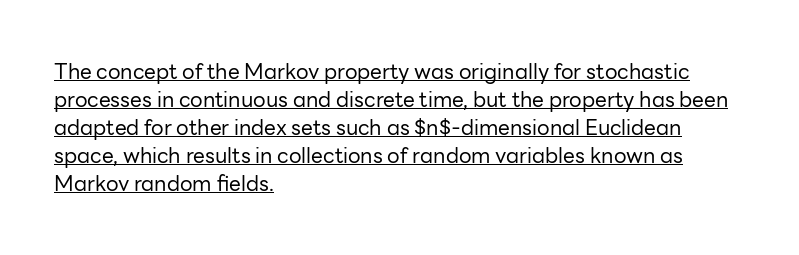
No extra ink here — the face is not bold. The line texture is even and compact thanks to regular tracking. The rendered words wear a rule along their underside. You can tell it's not italic because the verticals are truly vertical. Normally led — the rows are evenly, conventionally spaced.
